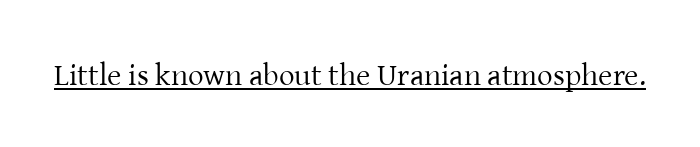
{"serif": "yes", "italic": "no", "bold": "no", "weight": "regular", "width": "normal", "stroke_contrast": "low", "x_height": "medium", "monospaced": "no", "underline": "yes", "letter_spacing": "normal", "letter_spacing_em": 0.0, "glyph_px": 31}
